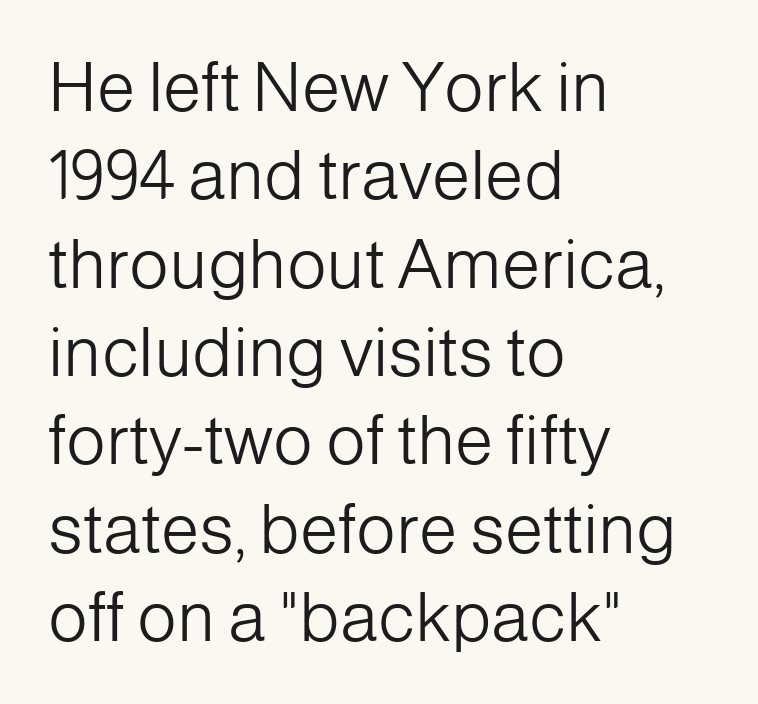
The image shows 69 px light sans-serif type, upright; set left-aligned, normal line spacing (1.28x), normal letter spacing, not underlined; low stroke contrast and a medium x-height.
